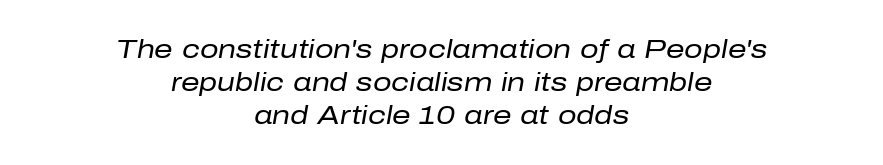
The image shows 26 px text type, italic (leaning right); set centered, normal line spacing (1.26x), normal letter spacing, not underlined.
